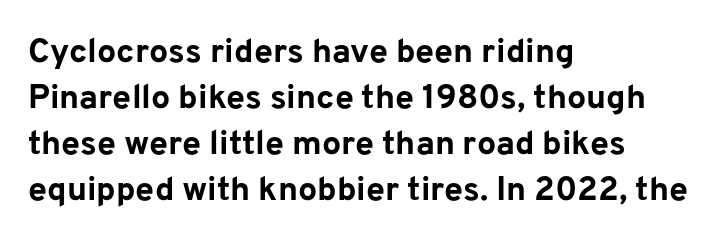
Q: Is the text bold? A: Yes.
Q: Is the text italic (slanted)? A: No, it is upright.
Q: Is the typeface a serif or a sans-serif typeface? A: Sans-serif.
Q: Is the text underlined? A: No.
Q: How is the paragraph aligned? A: Left-aligned.
Q: Is the spacing between letters normal or unusually wide? A: Normal.
Q: Is the spacing between lines tight, normal or loose? A: Normal.
Q: Width (condensed, normal, or wide)? A: Normal.
Q: Stroke contrast? A: Low.
Q: x-height? A: Medium.
Q: Monospaced? A: No.
